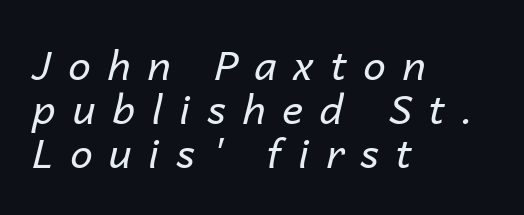
{"italic": "yes", "lean": "right", "slant_degrees": 14, "bold": "no", "weight": "regular", "width": "normal", "stroke_contrast": "low", "x_height": "medium", "monospaced": "no", "underline": "no", "align": "left", "line_spacing": "tight", "line_spacing_ratio": 1.1, "letter_spacing": "wide", "letter_spacing_em": 0.42, "glyph_px": 40}
